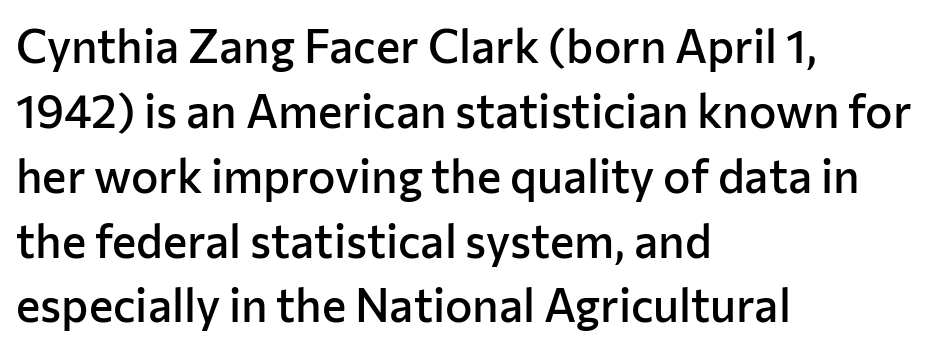
The face used here is a sans, in the tradition of grotesques and geometrics. Leading matches the norm, producing a regular column. The letters stand straight up with perfectly vertical stems. The baseline area is clear. Think of a printed novel: that variable character pitch is what you see here.
